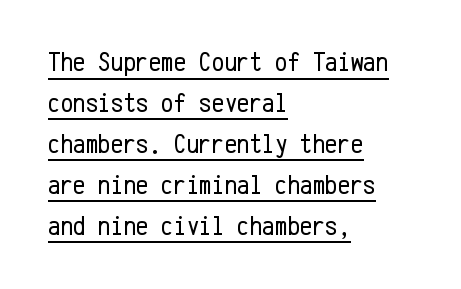
Q: Is the text bold? A: No.
Q: Is the text italic (slanted)? A: No, it is upright.
Q: Is the typeface a serif or a sans-serif typeface? A: Sans-serif.
Q: Is the text underlined? A: Yes.
Q: How is the paragraph aligned? A: Left-aligned.
Q: Is the spacing between letters normal or unusually wide? A: Normal.
Q: Is the spacing between lines tight, normal or loose? A: Normal.
Q: Width (condensed, normal, or wide)? A: Condensed.
Q: Stroke contrast? A: Low.
Q: x-height? A: Medium.
Q: Monospaced? A: Yes.
